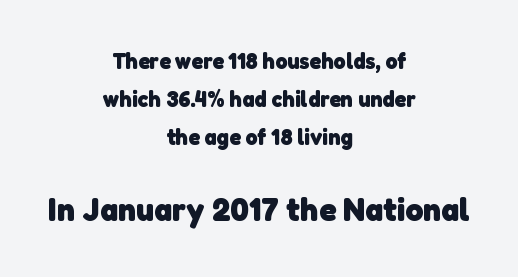
Q: Is the text bold? A: Yes.
Q: Is the typeface a serif or a sans-serif typeface? A: Sans-serif.
Q: Is the text underlined? A: No.
Q: How is the paragraph aligned? A: Centered.
Q: Is the spacing between letters normal or unusually wide? A: Normal.
Q: Is the spacing between lines tight, normal or loose? A: Normal.
Q: Which block of text is set in a larger size, the first (top) or the second (bottom)? A: The second (bottom) one.
Q: Width (condensed, normal, or wide)? A: Normal.
Q: Stroke contrast? A: Low.
Q: x-height? A: Medium.
Q: Monospaced? A: No.
